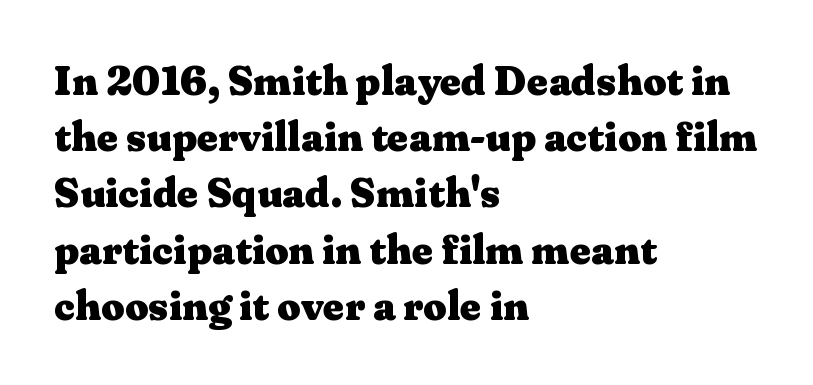
{"serif": "yes", "italic": "no", "bold": "yes", "weight": "heavy", "width": "wide", "stroke_contrast": "medium", "x_height": "medium", "monospaced": "no", "underline": "no", "align": "left", "line_spacing": "normal", "line_spacing_ratio": 1.37, "letter_spacing": "normal", "letter_spacing_em": 0.0, "glyph_px": 41}
